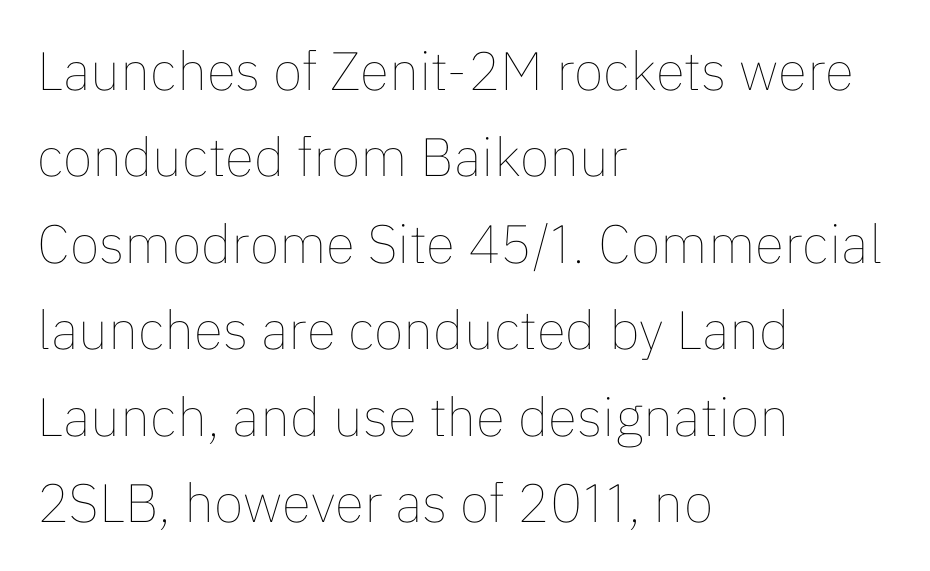
The image shows 54 px thin type, upright; set left-aligned, normal line spacing (1.6x), normal letter spacing, not underlined; low stroke contrast and a medium x-height.
